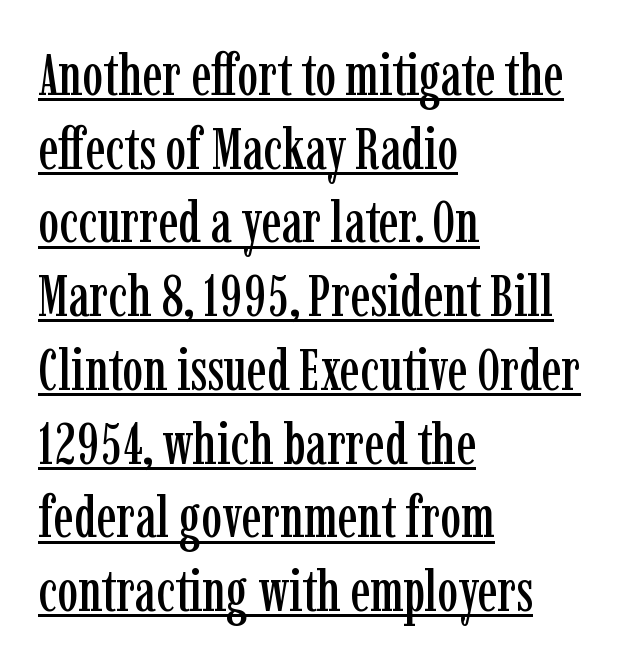
{"serif": "yes", "italic": "no", "width": "condensed", "stroke_contrast": "low", "x_height": "medium", "monospaced": "no", "underline": "yes", "align": "left", "line_spacing": "normal", "line_spacing_ratio": 1.25, "letter_spacing": "normal", "letter_spacing_em": 0.0, "glyph_px": 59}
